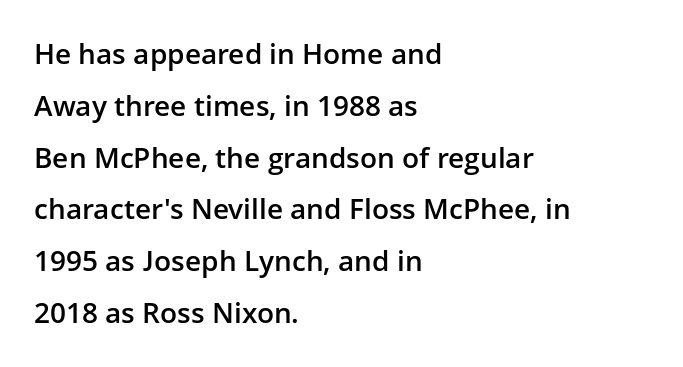
The image shows 28 px semibold sans-serif type, upright; set left-aligned, line spacing 1.85x, normal letter spacing, not underlined; low stroke contrast and a medium x-height.
